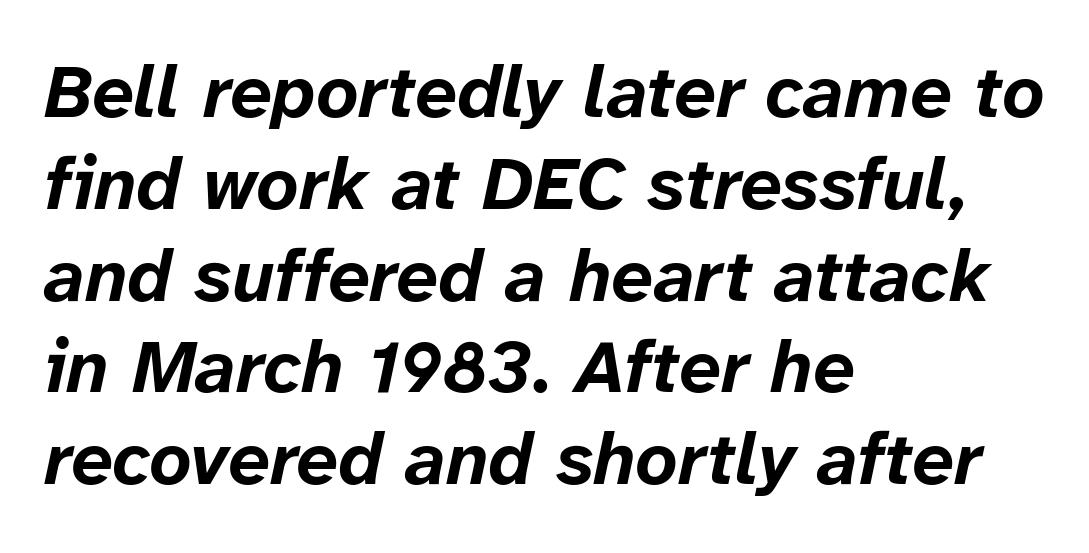
{"italic": "yes", "lean": "right", "slant_degrees": 12, "bold": "yes", "weight": "bold", "width": "normal", "stroke_contrast": "low", "x_height": "medium", "monospaced": "no", "underline": "no", "align": "left", "line_spacing_ratio": 1.24, "letter_spacing": "normal", "letter_spacing_em": 0.0, "glyph_px": 74}
